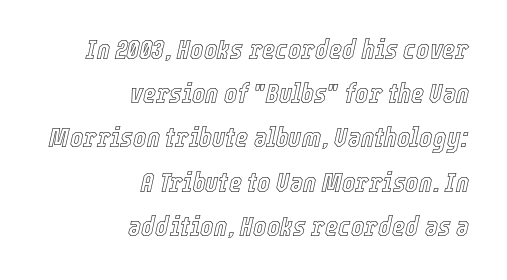
{"italic": "yes", "lean": "right", "slant_degrees": 12, "width": "condensed", "x_height": "medium", "monospaced": "no", "underline": "no", "align": "right", "line_spacing": "normal", "line_spacing_ratio": 1.58, "letter_spacing": "normal", "letter_spacing_em": 0.0, "glyph_px": 28}
